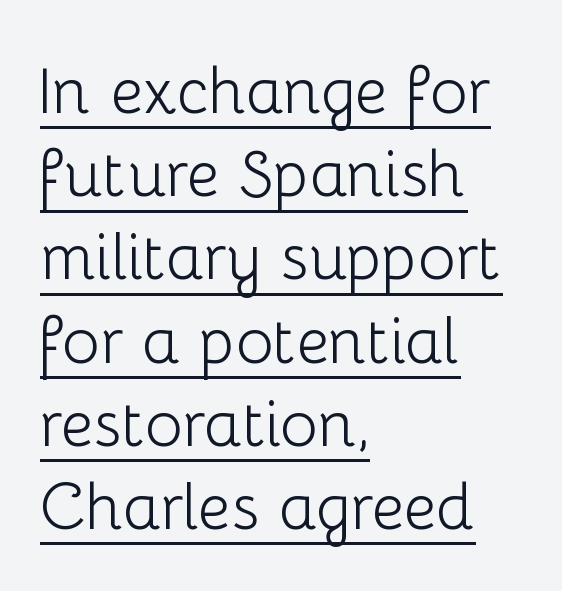
{"serif": "no", "italic": "no", "bold": "no", "weight": "light", "width": "normal", "stroke_contrast": "low", "x_height": "medium", "monospaced": "no", "underline": "yes", "align": "left", "line_spacing": "normal", "line_spacing_ratio": 1.3, "letter_spacing": "normal", "letter_spacing_em": 0.0, "glyph_px": 64}
